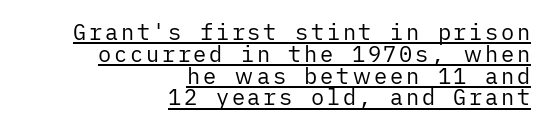
Caption: lettering with a line underneath. Do the letters lean? They stand straight. What's the leading like? Squeezed, with rows nearly overlapping. The font is comparable to plain body text, perhaps lighter. The text block is weighted toward the right margin, trailing off unevenly leftward.
